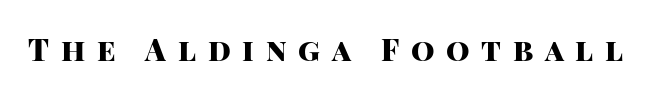
The image shows 30 px heavy sans-serif type, upright; set unusually wide letter spacing (+0.39 em), not underlined; high stroke contrast and a large x-height.
